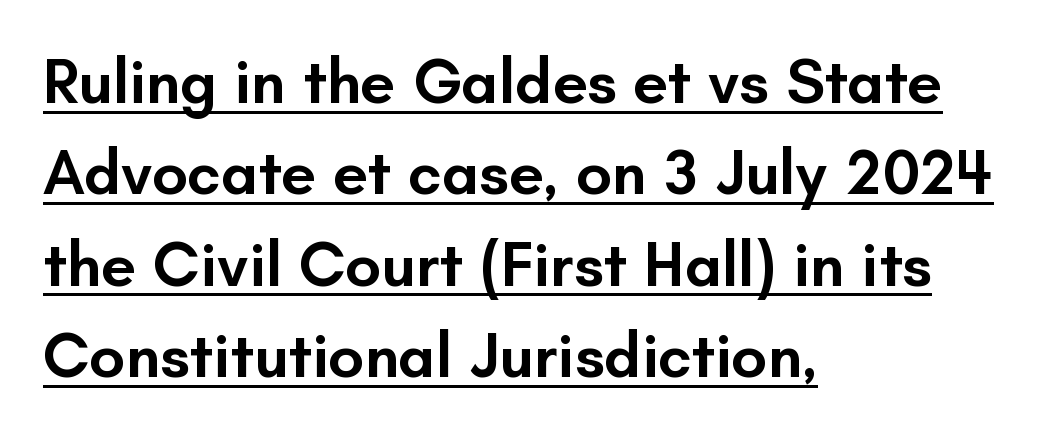
Q: Is the text bold? A: Semi-bold.
Q: Is the text italic (slanted)? A: No, it is upright.
Q: Is the typeface a serif or a sans-serif typeface? A: Sans-serif.
Q: Is the text underlined? A: Yes.
Q: How is the paragraph aligned? A: Left-aligned.
Q: Is the spacing between letters normal or unusually wide? A: Normal.
Q: Is the spacing between lines tight, normal or loose? A: Normal.
Q: Width (condensed, normal, or wide)? A: Normal.
Q: Stroke contrast? A: Low.
Q: x-height? A: Small.
Q: Monospaced? A: No.
